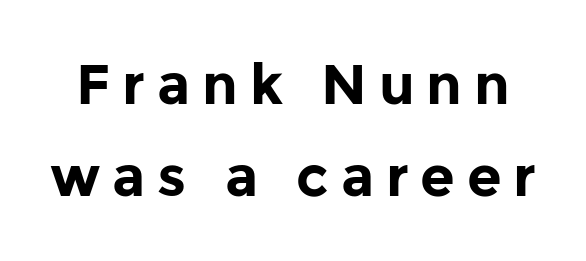
Spacing between characters has been opened up far beyond the box default. A normal amount of white space separates one row of letters from the next. The font's upright variant was chosen for this text. To sum up the face: it is a sans, with no serifs. Descenders are the only things crossing below the line.
